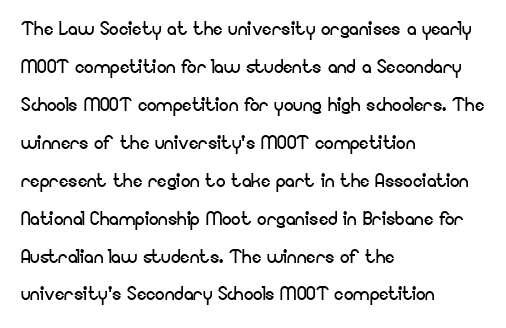
{"italic": "no", "bold": "no", "underline": "no", "align": "left", "line_spacing": "normal", "line_spacing_ratio": 1.58, "letter_spacing": "normal", "letter_spacing_em": 0.0, "glyph_px": 24}
